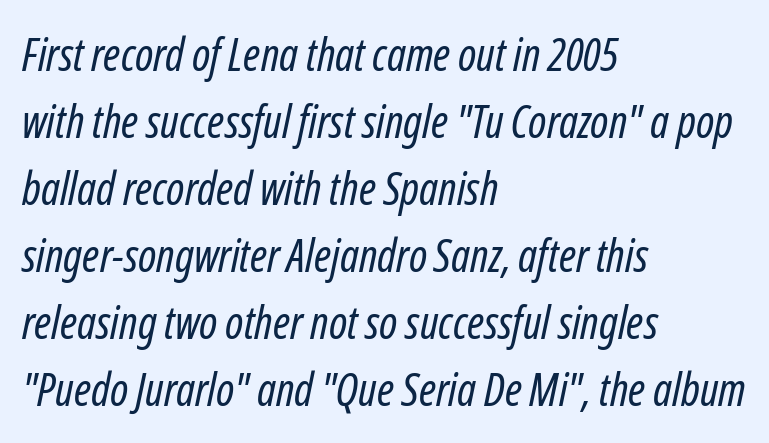
Q: Is the text bold? A: No.
Q: Is the text italic (slanted)? A: Yes, it leans right by about 12 degrees.
Q: Is the text underlined? A: No.
Q: How is the paragraph aligned? A: Left-aligned.
Q: Is the spacing between letters normal or unusually wide? A: Normal.
Q: Is the spacing between lines tight, normal or loose? A: Normal.
Q: Width (condensed, normal, or wide)? A: Condensed.
Q: Stroke contrast? A: Low.
Q: x-height? A: Medium.
Q: Monospaced? A: No.
